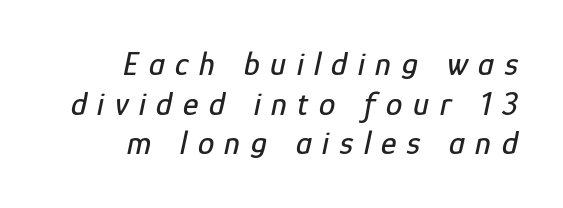
The image shows 33 px condensed type, italic (leaning right); set right-aligned, line spacing 1.2x, unusually wide letter spacing (+0.32 em), not underlined; low stroke contrast and a medium x-height.
